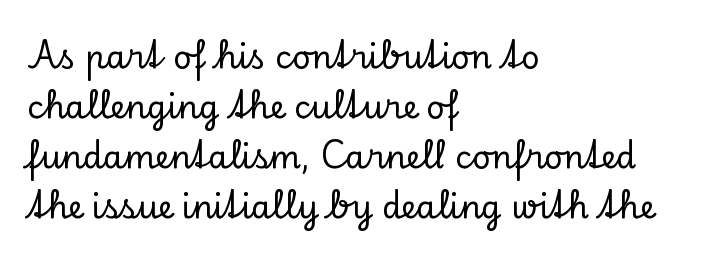
Q: Is the text italic (slanted)? A: No, it is upright.
Q: Is the text underlined? A: No.
Q: How is the paragraph aligned? A: Left-aligned.
Q: Is the spacing between letters normal or unusually wide? A: Normal.
Q: Is the spacing between lines tight, normal or loose? A: Normal.
Q: Width (condensed, normal, or wide)? A: Normal.
Q: Stroke contrast? A: Low.
Q: x-height? A: Small.
Q: Monospaced? A: No.
